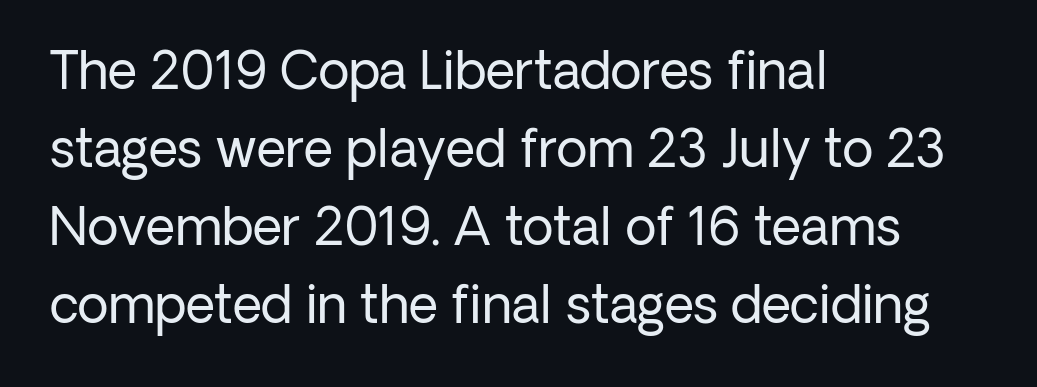
{"serif": "no", "italic": "no", "bold": "no", "weight": "regular", "width": "normal", "stroke_contrast": "low", "x_height": "medium", "monospaced": "no", "underline": "no", "align": "left", "line_spacing": "normal", "line_spacing_ratio": 1.53, "letter_spacing": "normal", "letter_spacing_em": 0.0, "glyph_px": 51}
